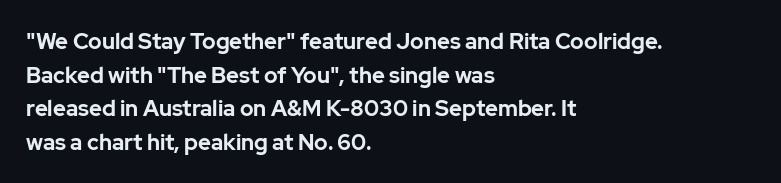
This sample is left-justified, so line endings fall wherever the words run out. Ascenders rise straight up at ninety degrees. Notice how descenders clear the ascenders below comfortably — that's standard leading. Is the type bold? Yes — the strokes are clearly thick and heavy.
